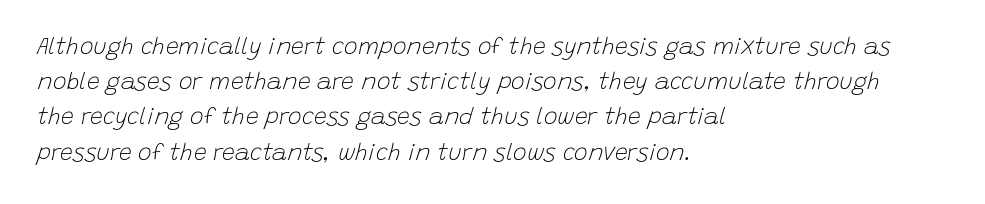
{"italic": "yes", "lean": "right", "slant_degrees": 15, "bold": "no", "underline": "no", "align": "left", "line_spacing": "normal", "line_spacing_ratio": 1.53, "letter_spacing": "normal", "letter_spacing_em": 0.0, "glyph_px": 23}
